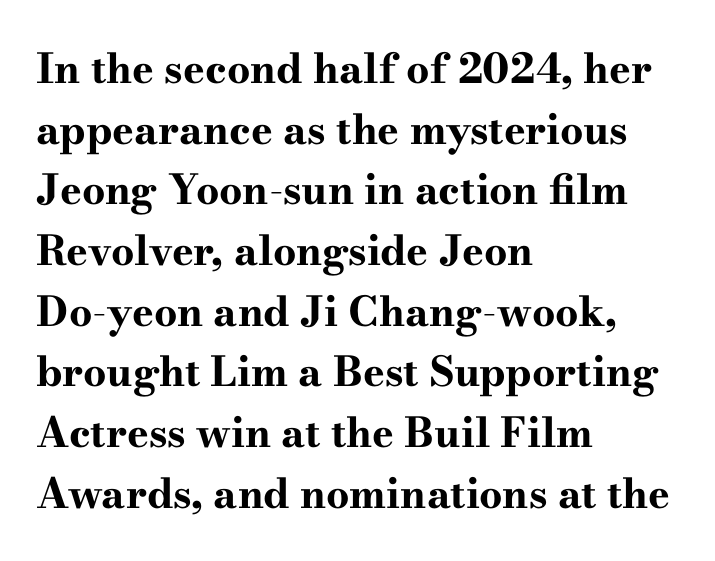
Where is the straight margin? On the left. Font category for this specimen: serif. Note the varied advance widths — an 'i' is clearly narrower than an 'm'. The face used here has the dense, thick strokes of a bold. This rendering features lettering with no underline. Words appear dense and cohesive because spacing is normal.
